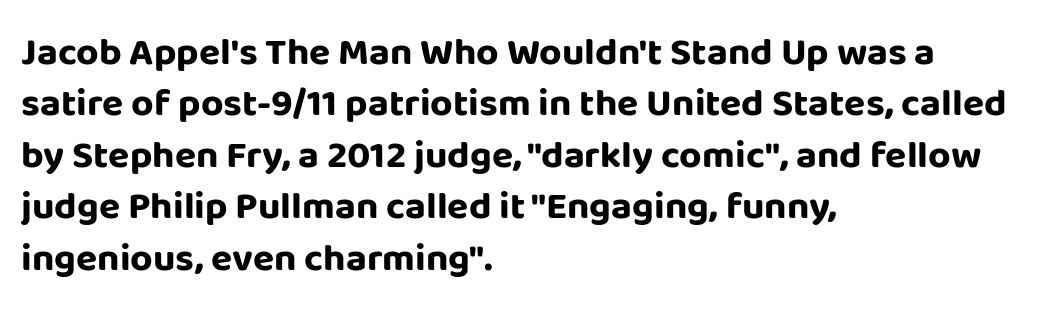
Decoration check: the copy has no underline. These lines are rendered in a variable-pitch font. The type is set solid horizontally, with unmodified tracking. A classic flush-left, rag-right setting is used for this passage.
